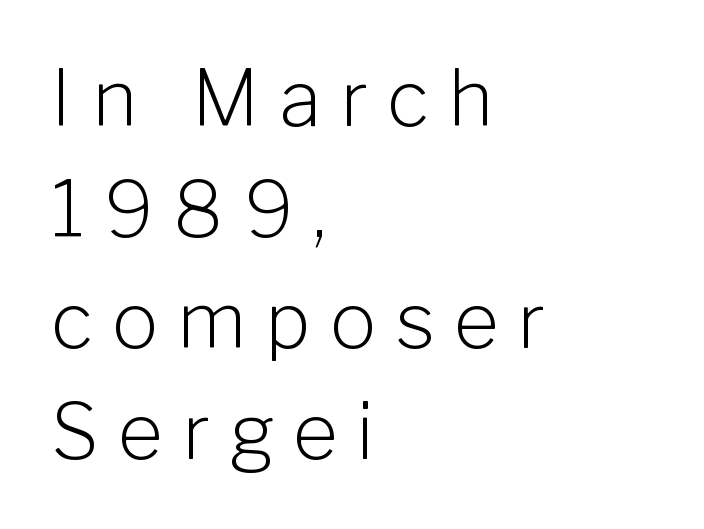
{"serif": "no", "italic": "no", "bold": "no", "weight": "light", "width": "normal", "stroke_contrast": "low", "x_height": "medium", "monospaced": "no", "underline": "no", "align": "left", "line_spacing": "normal", "line_spacing_ratio": 1.44, "letter_spacing": "wide", "letter_spacing_em": 0.25, "glyph_px": 77}
